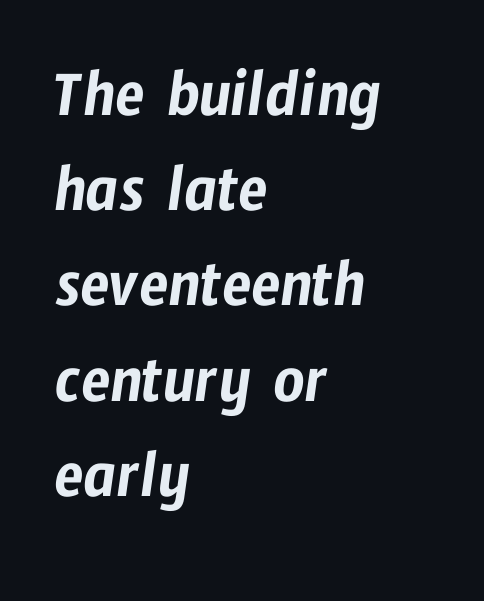
The image shows 68 px condensed sans-serif type; set left-aligned, normal line spacing (1.4x), normal letter spacing, not underlined; low stroke contrast and a medium x-height.
